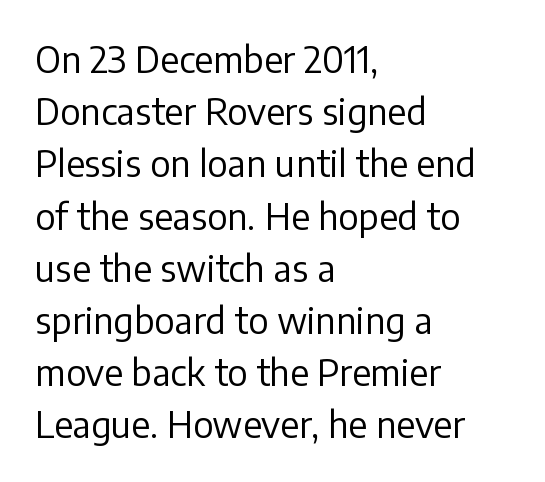
Descenders are the only things crossing below the line. A normal amount of white space separates one row of letters from the next. Ascenders rise straight up at ninety degrees. The compositor pushed each line to the left boundary. Stems here are at most as thick as an everyday book face.
